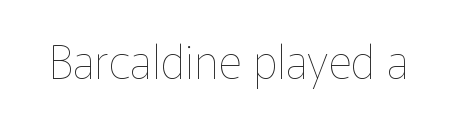
Default kerning and tracking; the words read as compact shapes. Compared with a typical body face, this is equally light or lighter still. Character widths vary here, with narrow letters taking less room than wide ones. Any mark beneath the type? The region is blank.
